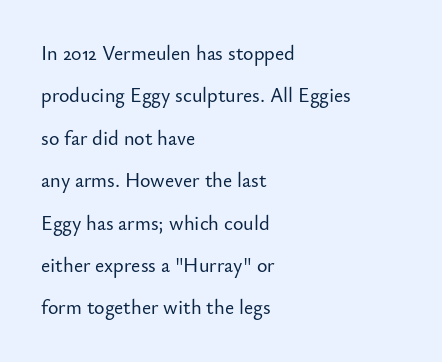
Plain, unruled lines of type. Is there any slant? The stems are plumb. Tracking value appears to be zero — textbook default spacing. Every row of glyphs begins at an identical x-position on the left.
